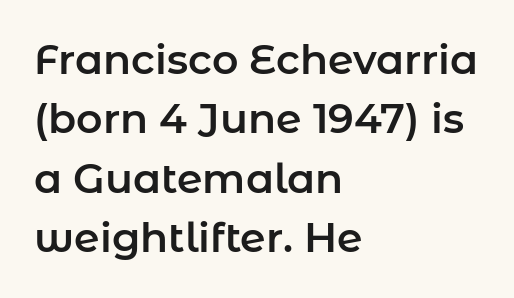
Q: Is the text italic (slanted)? A: No, it is upright.
Q: Is the typeface a serif or a sans-serif typeface? A: Sans-serif.
Q: Is the text underlined? A: No.
Q: How is the paragraph aligned? A: Left-aligned.
Q: Is the spacing between letters normal or unusually wide? A: Normal.
Q: Is the spacing between lines tight, normal or loose? A: Normal.
Q: Width (condensed, normal, or wide)? A: Normal.
Q: Stroke contrast? A: Low.
Q: x-height? A: Medium.
Q: Monospaced? A: No.
